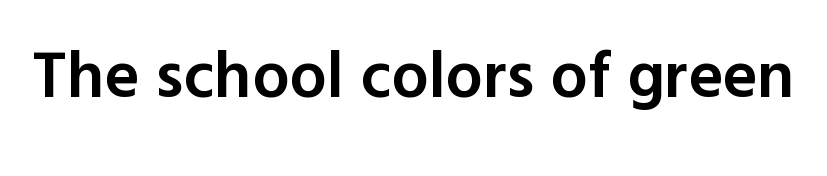
Q: Is the text bold? A: Semi-bold.
Q: Is the text italic (slanted)? A: No, it is upright.
Q: Is the typeface a serif or a sans-serif typeface? A: Sans-serif.
Q: Is the text underlined? A: No.
Q: Is the spacing between letters normal or unusually wide? A: Normal.
Q: Width (condensed, normal, or wide)? A: Normal.
Q: x-height? A: Medium.
Q: Monospaced? A: No.
